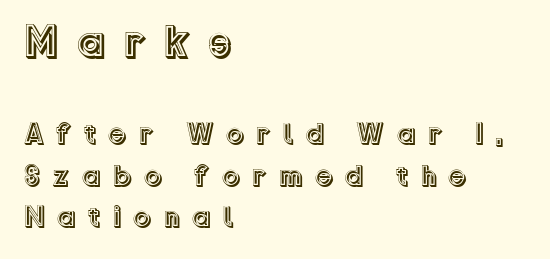
{"italic": "no", "width": "normal", "x_height": "medium", "monospaced": "no", "underline": "no", "align": "left", "line_spacing": "normal", "line_spacing_ratio": 1.43, "letter_spacing": "wide", "letter_spacing_em": 0.41, "larger_block": "first", "size_ratio": 1.52, "glyph_px": 44}
